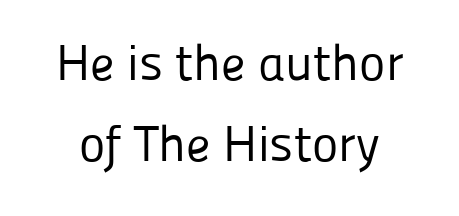
Q: Is the text bold? A: No.
Q: Is the text italic (slanted)? A: No, it is upright.
Q: Is the typeface a serif or a sans-serif typeface? A: Sans-serif.
Q: Is the text underlined? A: No.
Q: Is the spacing between letters normal or unusually wide? A: Normal.
Q: Is the spacing between lines tight, normal or loose? A: Normal.
Q: Width (condensed, normal, or wide)? A: Normal.
Q: Stroke contrast? A: Low.
Q: x-height? A: Medium.
Q: Monospaced? A: No.
